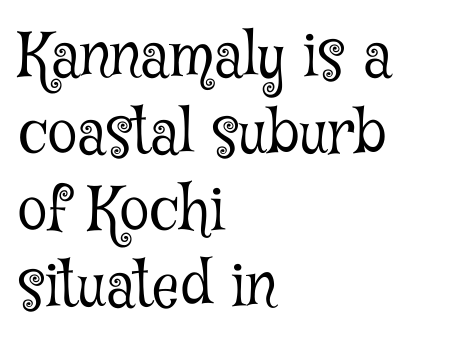
Q: Is the text bold? A: No.
Q: Is the text italic (slanted)? A: No, it is upright.
Q: Is the typeface a serif or a sans-serif typeface? A: Serif.
Q: Is the text underlined? A: No.
Q: How is the paragraph aligned? A: Left-aligned.
Q: Is the spacing between letters normal or unusually wide? A: Normal.
Q: Is the spacing between lines tight, normal or loose? A: Normal.
Q: Width (condensed, normal, or wide)? A: Condensed.
Q: Stroke contrast? A: Low.
Q: x-height? A: Medium.
Q: Monospaced? A: No.
